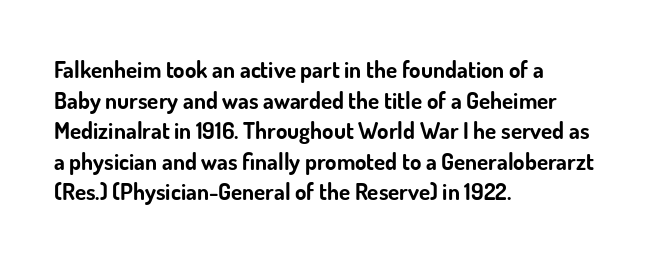
{"italic": "no", "bold": "yes", "underline": "no", "align": "left", "line_spacing": "normal", "line_spacing_ratio": 1.33, "letter_spacing": "normal", "letter_spacing_em": 0.0, "glyph_px": 23}
